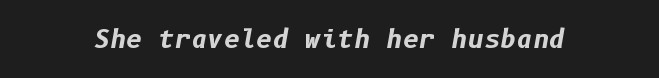
Q: Is the text bold? A: Yes.
Q: Is the text italic (slanted)? A: Yes, it leans right by about 10 degrees.
Q: Is the text underlined? A: No.
Q: Is the spacing between letters normal or unusually wide? A: Normal.
